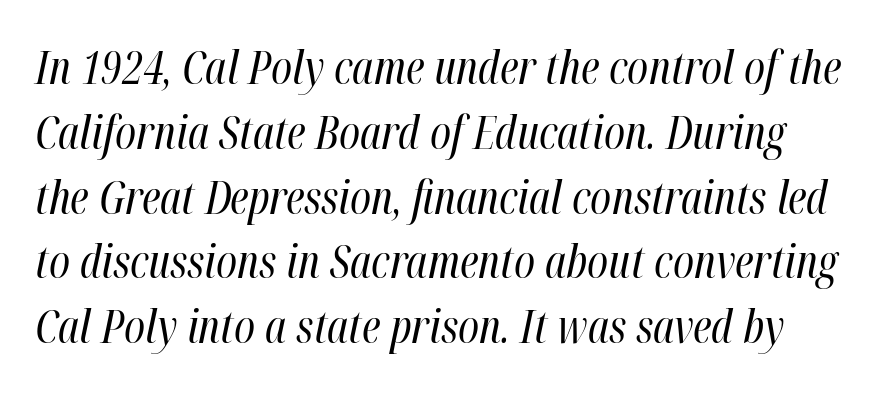
Underlining? Definitely not there. Characters follow at the spacing the type designer built in. No letter is thick-stroked: the sample isn't bold. Does the leading feel generous? No, just average. Is this a fixed-width face? No — the glyphs have proportional, varying widths. The rendering applies a slant to the glyphs.
